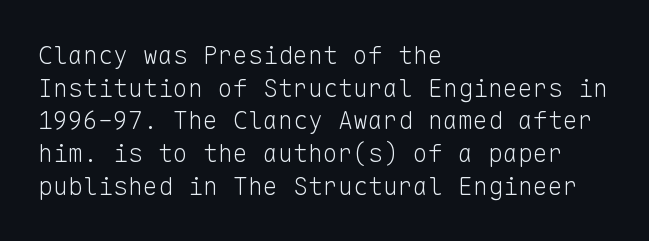
Q: Is the text bold? A: No.
Q: Is the text italic (slanted)? A: No, it is upright.
Q: Is the text underlined? A: No.
Q: How is the paragraph aligned? A: Left-aligned.
Q: Is the spacing between letters normal or unusually wide? A: Normal.
Q: Is the spacing between lines tight, normal or loose? A: Normal.
